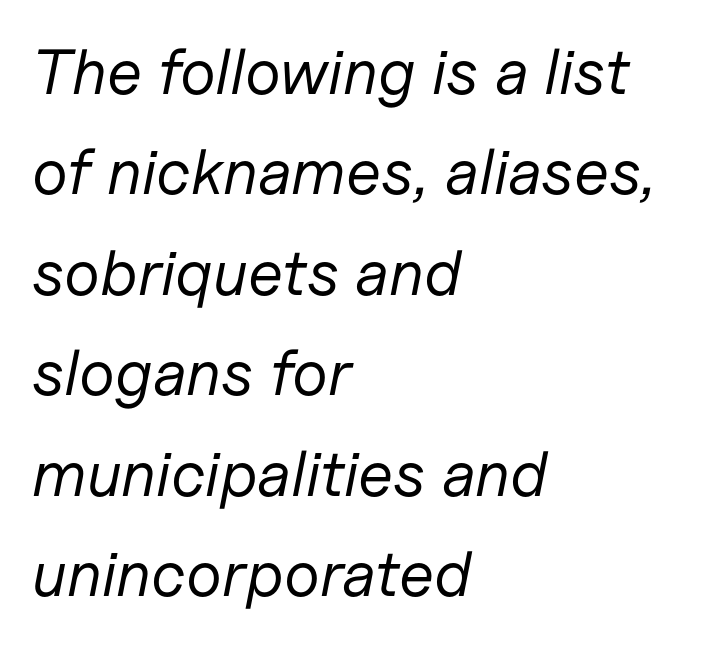
{"italic": "yes", "lean": "right", "slant_degrees": 11, "bold": "no", "weight": "regular", "width": "normal", "stroke_contrast": "low", "x_height": "medium", "monospaced": "no", "underline": "no", "align": "left", "line_spacing": "normal", "line_spacing_ratio": 1.57, "letter_spacing": "normal", "letter_spacing_em": 0.0, "glyph_px": 64}
